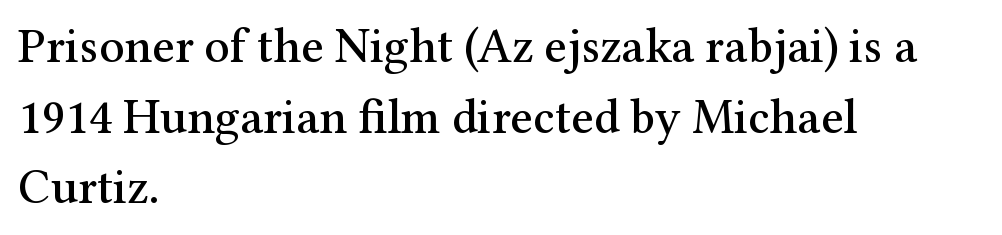
{"serif": "yes", "italic": "no", "width": "normal", "stroke_contrast": "medium", "x_height": "medium", "monospaced": "no", "underline": "no", "align": "left", "line_spacing": "normal", "line_spacing_ratio": 1.44, "letter_spacing": "normal", "letter_spacing_em": 0.0, "glyph_px": 49}
